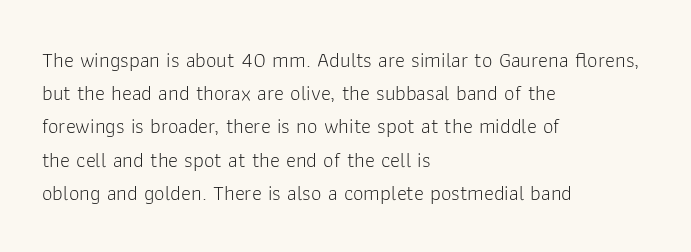
Q: Is the text bold? A: No.
Q: Is the text italic (slanted)? A: No, it is upright.
Q: Is the text underlined? A: No.
Q: How is the paragraph aligned? A: Left-aligned.
Q: Is the spacing between letters normal or unusually wide? A: Normal.
Q: Is the spacing between lines tight, normal or loose? A: Normal.
